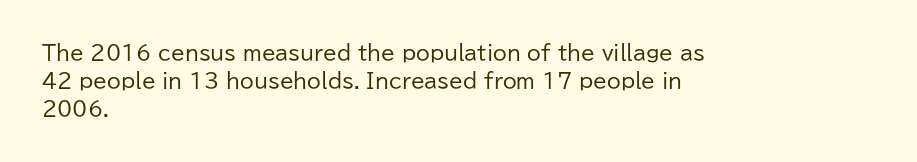
Nobody drew a line under any word here. When letters stand straight like this, we call the style roman or upright. The lines sit at an ordinary, default distance from one another. Summary of weight: not heavy and not bold.
